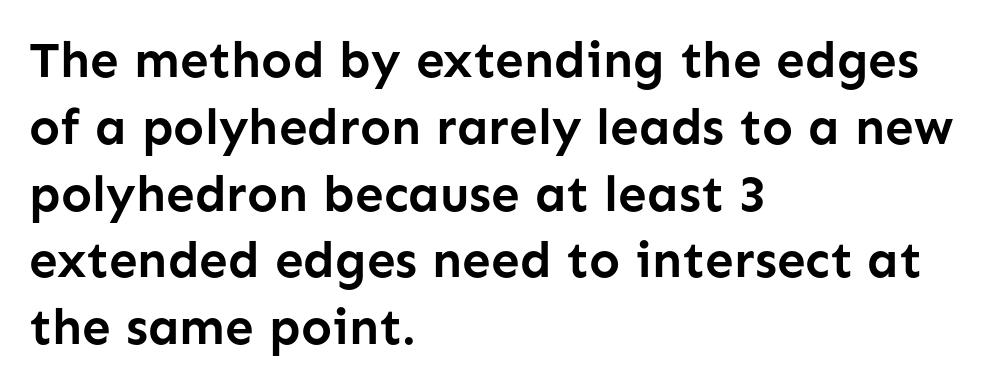
Every letter is thick-stroked: bold, no question. Upright lettering throughout. Note: no serifs on the glyphs. Caption: standard tracking, unaltered. Check under the words: just untouched page. Each line starts at the same left margin while the right side varies.
